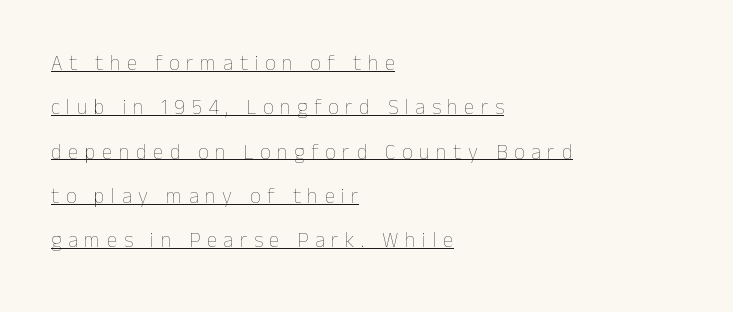
Is the type heavy? It reads as light-to-regular instead. This is roman type, the default non-slanted kind. These lines stack with their left ends in a neat column. Glyph-to-glyph distance is far greater than everyday printed text.
